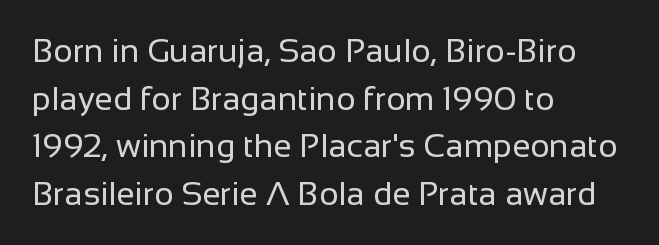
The image shows 33 px regular-weight sans-serif type, upright; set left-aligned, normal line spacing (1.44x), normal letter spacing, not underlined; low stroke contrast and a medium x-height.
